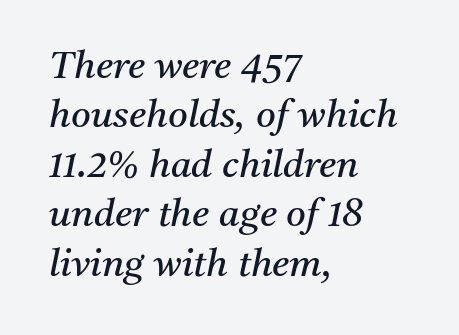
{"serif": "yes", "italic": "yes", "lean": "right", "slant_degrees": 11, "bold": "no", "weight": "regular", "width": "normal", "stroke_contrast": "medium", "x_height": "medium", "monospaced": "no", "underline": "no", "align": "left", "line_spacing": "normal", "line_spacing_ratio": 1.3, "letter_spacing": "normal", "letter_spacing_em": 0.0, "glyph_px": 38}
